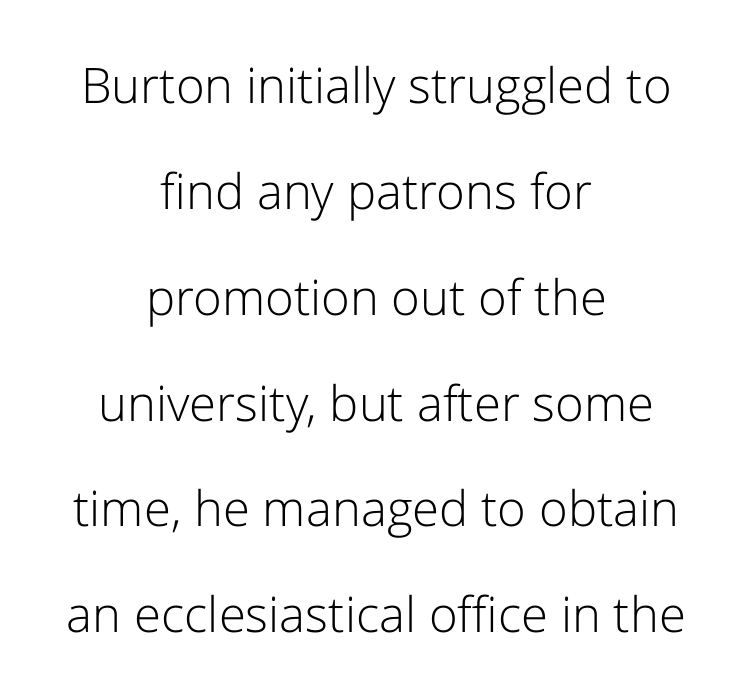
Q: Is the text bold? A: No.
Q: Is the text italic (slanted)? A: No, it is upright.
Q: Is the typeface a serif or a sans-serif typeface? A: Sans-serif.
Q: Is the text underlined? A: No.
Q: How is the paragraph aligned? A: Centered.
Q: Is the spacing between letters normal or unusually wide? A: Normal.
Q: Is the spacing between lines tight, normal or loose? A: Loose.
Q: Width (condensed, normal, or wide)? A: Normal.
Q: Stroke contrast? A: Low.
Q: x-height? A: Medium.
Q: Monospaced? A: No.
